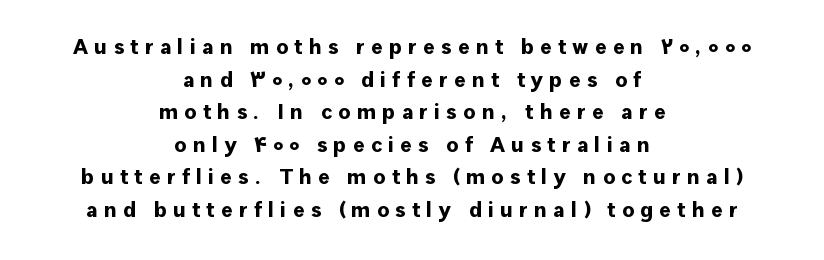
Q: Is the text bold? A: Yes.
Q: Is the text italic (slanted)? A: No, it is upright.
Q: Is the text underlined? A: No.
Q: How is the paragraph aligned? A: Centered.
Q: Is the spacing between letters normal or unusually wide? A: Unusually wide.
Q: Is the spacing between lines tight, normal or loose? A: Normal.
